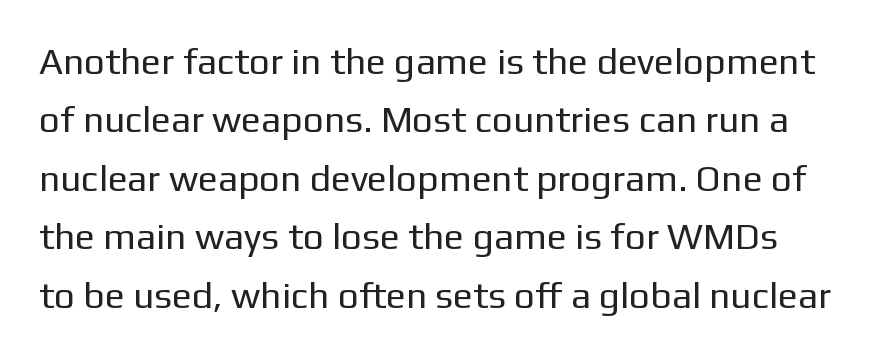
The image shows 37 px regular-weight sans-serif type, upright; set normal line spacing (1.58x), normal letter spacing, not underlined; low stroke contrast and a medium x-height.
